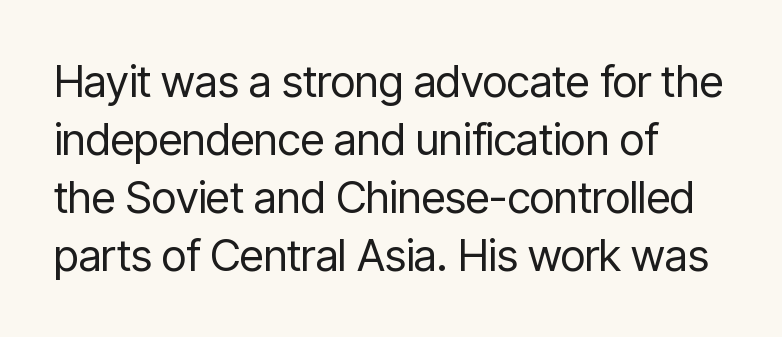
The image shows 44 px regular-weight, condensed sans-serif type, upright; set left-aligned, normal line spacing (1.32x), normal letter spacing, not underlined; low stroke contrast and a medium x-height.
